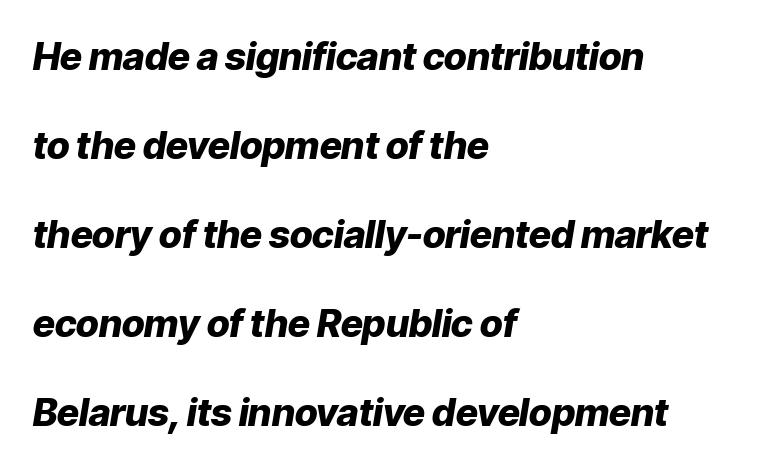
These lines stack with their left ends in a neat column. The rendering applies a slant to the glyphs. In terms of letterspacing, this is plain default setting. Anything drawn beneath the words? Only blank space.
